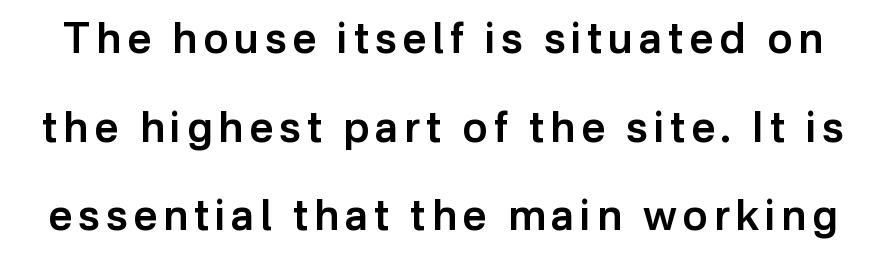
Q: Is the text bold? A: Semi-bold.
Q: Is the text italic (slanted)? A: No, it is upright.
Q: Is the typeface a serif or a sans-serif typeface? A: Sans-serif.
Q: Is the text underlined? A: No.
Q: Is the spacing between lines tight, normal or loose? A: Loose.
Q: Width (condensed, normal, or wide)? A: Normal.
Q: Stroke contrast? A: Low.
Q: x-height? A: Medium.
Q: Monospaced? A: No.
